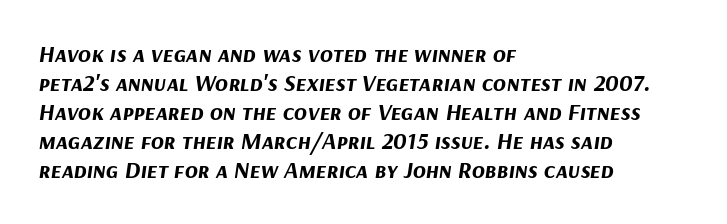
{"italic": "yes", "lean": "right", "slant_degrees": 9, "bold": "yes", "underline": "no", "align": "left", "line_spacing_ratio": 1.21, "letter_spacing": "normal", "letter_spacing_em": 0.0, "glyph_px": 24}
